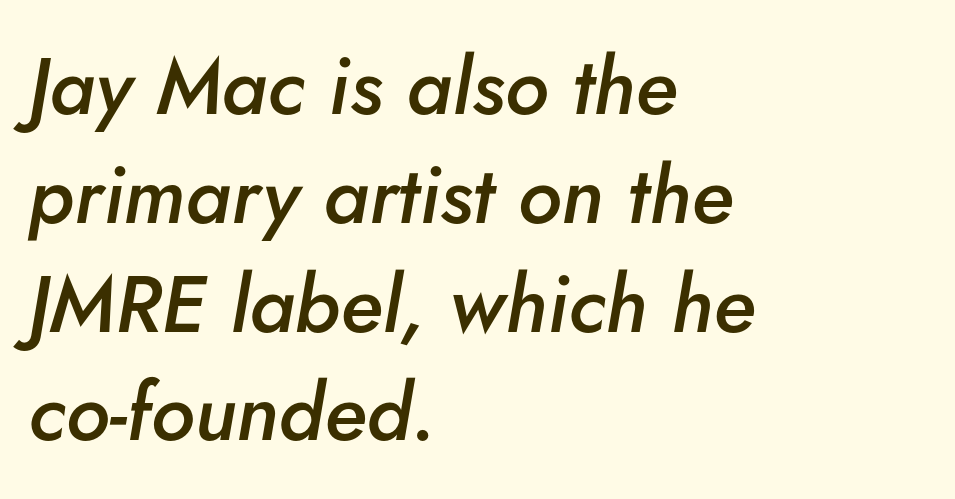
Beneath every word, the page is bare. Does the copy run flush right? No — it runs flush left. These lines sit exactly where default settings would place them. These lines are rendered in a variable-pitch font. Here the glyphs are tracked normally, forming tight word shapes.
